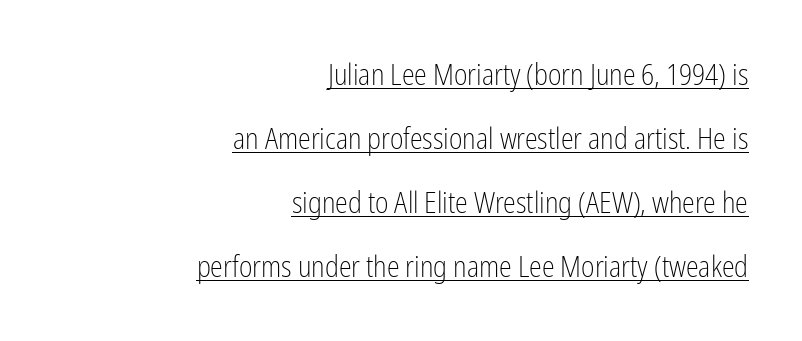
The image shows 29 px light, condensed sans-serif type, upright; set right-aligned, loose line spacing (2.21x), normal letter spacing, underlined; low stroke contrast and a medium x-height.
